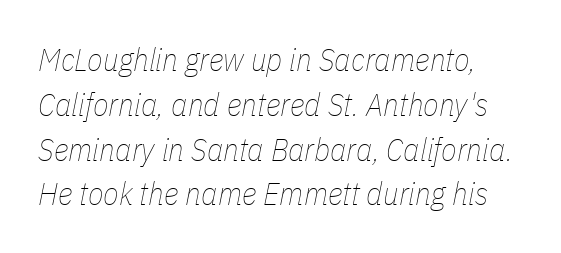
{"italic": "yes", "lean": "right", "slant_degrees": 11, "bold": "no", "weight": "thin", "width": "condensed", "stroke_contrast": "low", "x_height": "medium", "monospaced": "no", "underline": "no", "line_spacing": "normal", "line_spacing_ratio": 1.4, "letter_spacing": "normal", "letter_spacing_em": 0.0, "glyph_px": 32}
